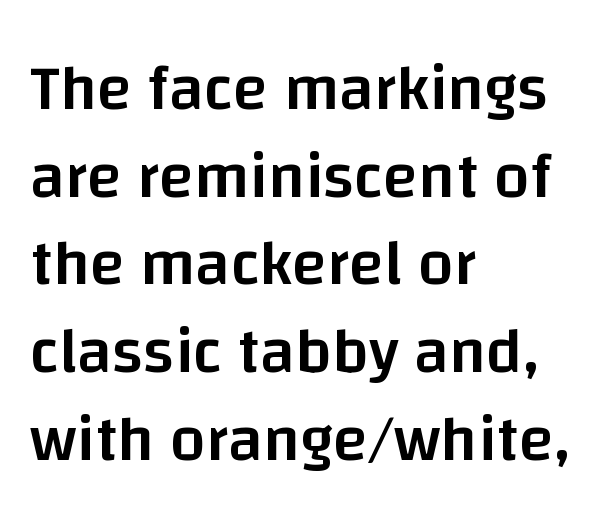
The image shows 64 px semibold sans-serif type, upright; set left-aligned, normal line spacing (1.37x), normal letter spacing, not underlined; low stroke contrast and a large x-height.
